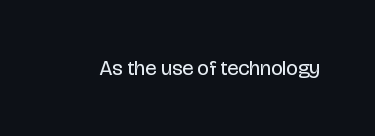
The passage shown is not underscored anywhere. The font's upright variant was chosen for this text. Stems here are at most as thick as an everyday book face. Observe the ordinary spacing: letters are neighbours, not strangers.
